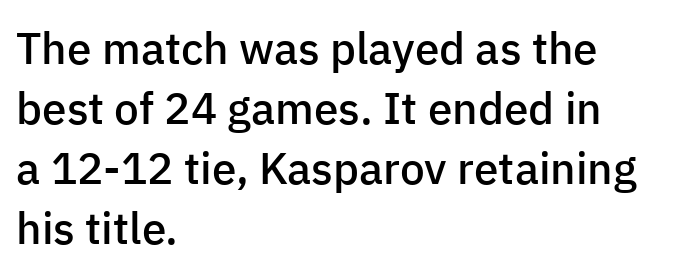
{"serif": "no", "italic": "no", "bold": "semi", "weight": "semibold", "width": "normal", "stroke_contrast": "low", "x_height": "medium", "monospaced": "no", "underline": "no", "align": "left", "line_spacing": "normal", "line_spacing_ratio": 1.36, "letter_spacing": "normal", "letter_spacing_em": 0.0, "glyph_px": 44}
